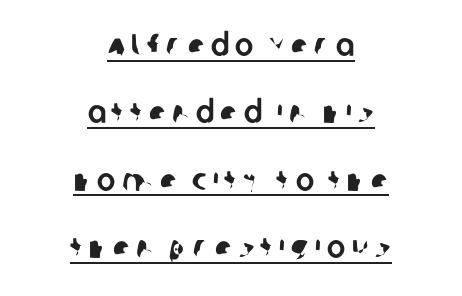
In CSS terms this would be text-align: center. Emphasis is given by a line drawn under the lettering. The rendering uses natural spacing where letterforms have individual widths. In terms of letterform style, serifs are entirely absent. Interline gaps are noticeably wide in this sample.
